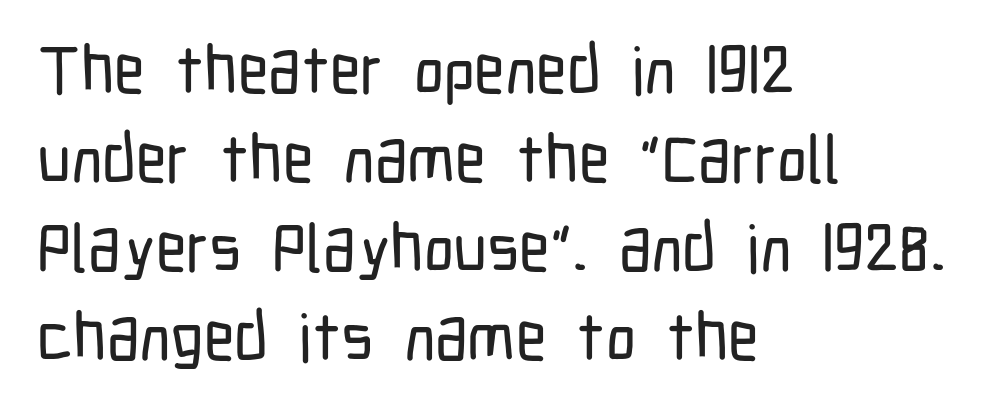
Q: Is the text italic (slanted)? A: No, it is upright.
Q: Is the typeface a serif or a sans-serif typeface? A: Sans-serif.
Q: Is the text underlined? A: No.
Q: How is the paragraph aligned? A: Left-aligned.
Q: Is the spacing between letters normal or unusually wide? A: Normal.
Q: Is the spacing between lines tight, normal or loose? A: Normal.
Q: Width (condensed, normal, or wide)? A: Condensed.
Q: Stroke contrast? A: Low.
Q: x-height? A: Medium.
Q: Monospaced? A: No.
